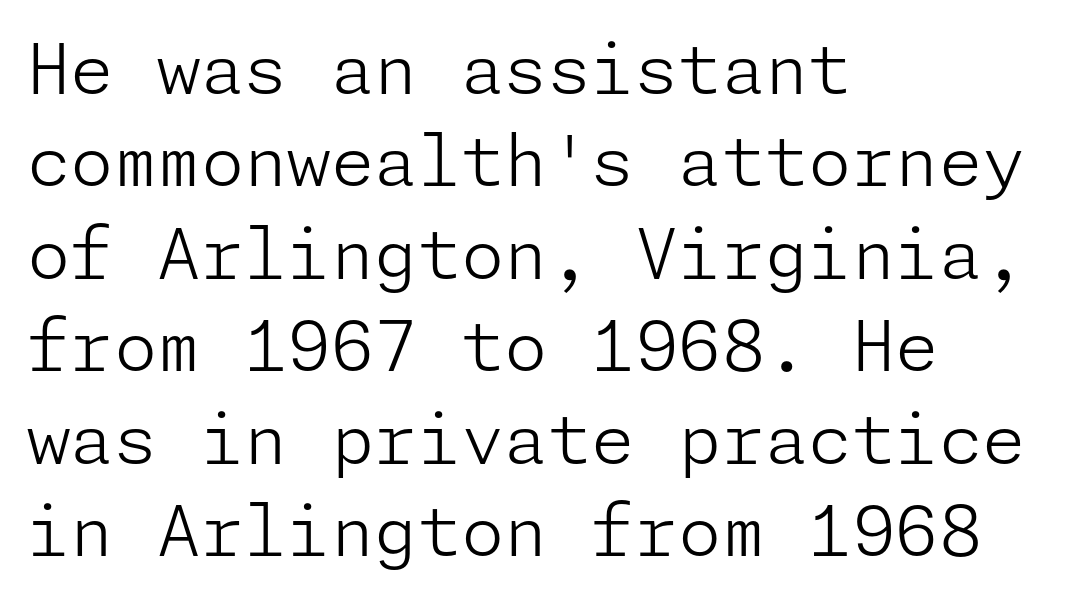
Q: Is the text bold? A: No.
Q: Is the text italic (slanted)? A: No, it is upright.
Q: Is the typeface a serif or a sans-serif typeface? A: Sans-serif.
Q: Is the text underlined? A: No.
Q: How is the paragraph aligned? A: Left-aligned.
Q: Is the spacing between letters normal or unusually wide? A: Normal.
Q: Is the spacing between lines tight, normal or loose? A: Normal.
Q: Width (condensed, normal, or wide)? A: Normal.
Q: Stroke contrast? A: Low.
Q: x-height? A: Medium.
